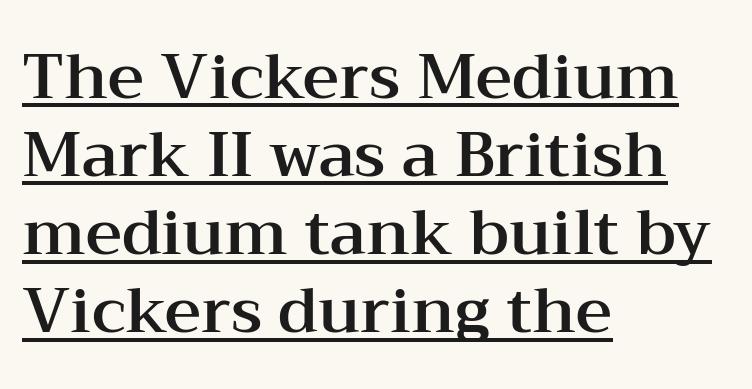
The image shows 63 px wide serif type, upright; set left-aligned, line spacing 1.24x, normal letter spacing, underlined; medium stroke contrast and a medium x-height.
